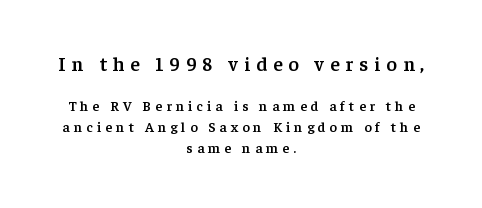
Q: Is the text bold? A: Semi-bold.
Q: Is the text italic (slanted)? A: No, it is upright.
Q: Is the text underlined? A: No.
Q: How is the paragraph aligned? A: Centered.
Q: Is the spacing between letters normal or unusually wide? A: Unusually wide.
Q: Is the spacing between lines tight, normal or loose? A: Normal.
Q: Which block of text is set in a larger size, the first (top) or the second (bottom)? A: The first (top) one.
